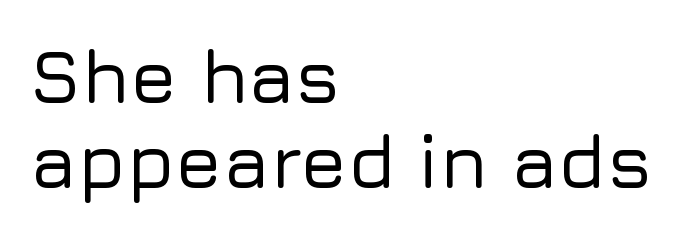
Q: Is the text italic (slanted)? A: No, it is upright.
Q: Is the typeface a serif or a sans-serif typeface? A: Sans-serif.
Q: Is the text underlined? A: No.
Q: How is the paragraph aligned? A: Left-aligned.
Q: Is the spacing between letters normal or unusually wide? A: Normal.
Q: Is the spacing between lines tight, normal or loose? A: Tight.
Q: Width (condensed, normal, or wide)? A: Normal.
Q: Stroke contrast? A: Low.
Q: x-height? A: Medium.
Q: Monospaced? A: No.
